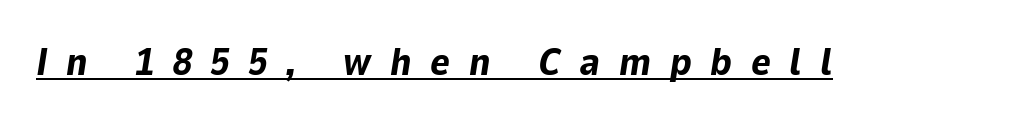
{"italic": "yes", "lean": "right", "slant_degrees": 9, "bold": "yes", "weight": "bold", "width": "normal", "stroke_contrast": "low", "x_height": "medium", "monospaced": "no", "underline": "yes", "letter_spacing": "wide", "letter_spacing_em": 0.49, "glyph_px": 38}
